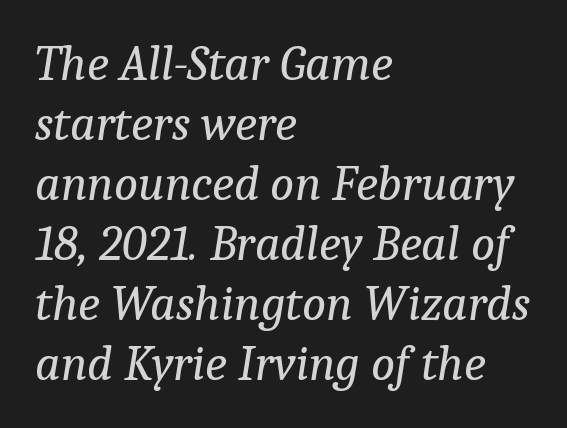
The image shows 50 px regular-weight serif type, italic (leaning right); set left-aligned, line spacing 1.2x, normal letter spacing, not underlined; low stroke contrast and a medium x-height.
